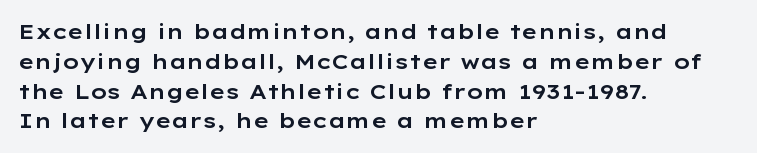
Q: Is the text italic (slanted)? A: No, it is upright.
Q: Is the text underlined? A: No.
Q: How is the paragraph aligned? A: Left-aligned.
Q: Is the spacing between letters normal or unusually wide? A: Normal.
Q: Is the spacing between lines tight, normal or loose? A: Normal.
